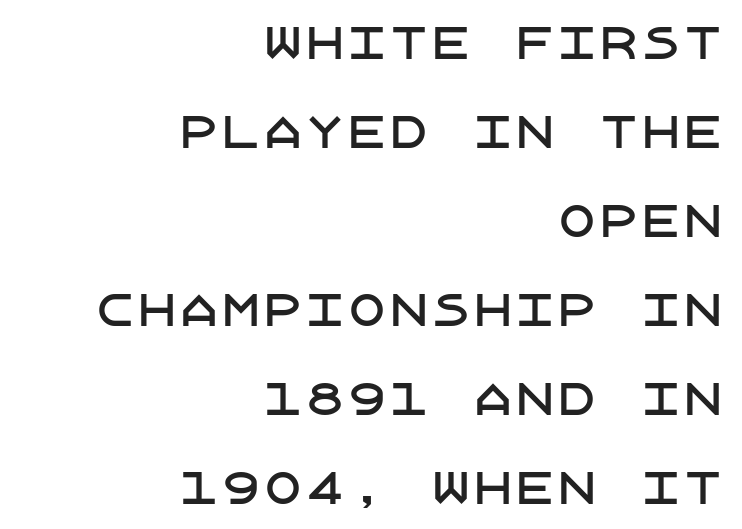
The image shows 42 px sans-serif type, upright; set right-aligned, loose line spacing (2.12x), normal letter spacing, not underlined; low stroke contrast and a large x-height.
